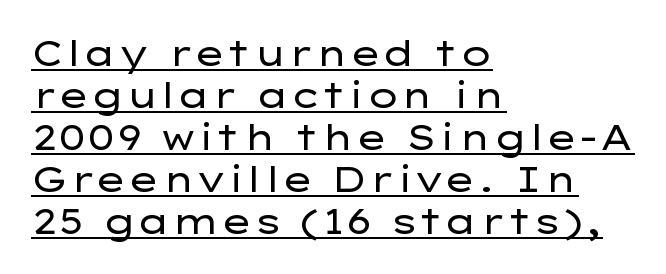
{"serif": "no", "italic": "no", "bold": "no", "weight": "regular", "width": "wide", "stroke_contrast": "low", "x_height": "medium", "monospaced": "no", "underline": "yes", "align": "left", "line_spacing_ratio": 1.2, "letter_spacing": "normal", "letter_spacing_em": 0.0, "glyph_px": 35}
